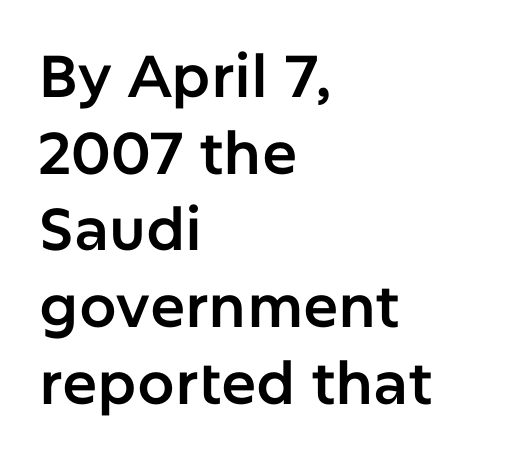
These lines are rendered in a variable-pitch font. The area under the type is left untouched. This rendering uses left alignment, leaving the right contour irregular. Caption: standard tracking, unaltered. Line spacing here is normal. Classification — sans serif.
